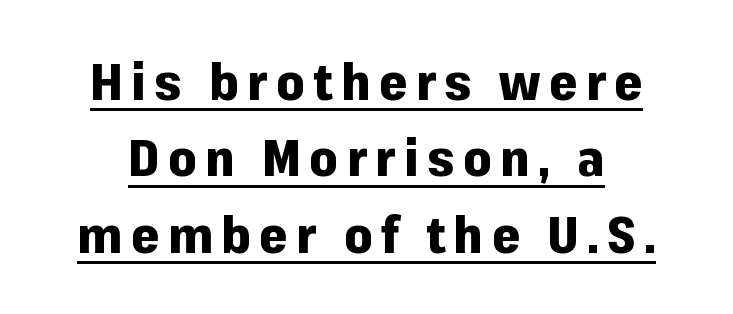
{"serif": "no", "italic": "no", "bold": "yes", "weight": "heavy", "width": "normal", "stroke_contrast": "low", "x_height": "medium", "monospaced": "no", "underline": "yes", "line_spacing": "normal", "line_spacing_ratio": 1.53, "glyph_px": 50}
